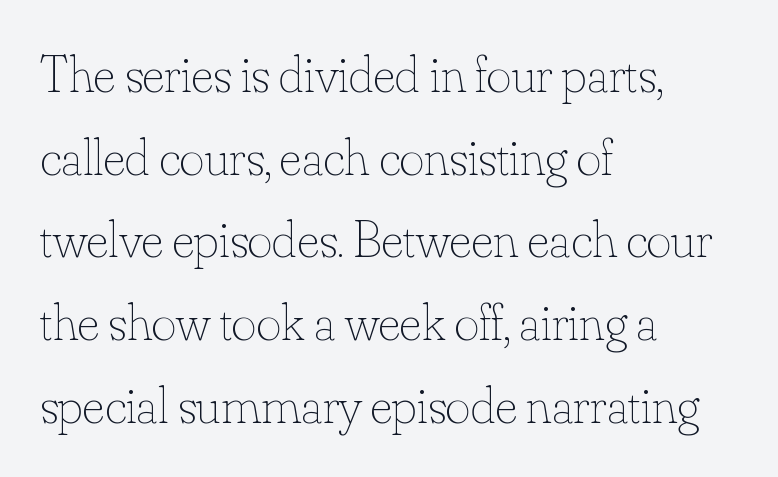
The type sits square on the baseline with zero lean. Check the space under the baseline: it is left empty. A typesetter would call this proportional, since set widths differ per character. The block of text has a typical density, with ordinary space between rows. Short and long lines alike share a common starting point at left. The tracking reads as untouched default to a designer's eye.
